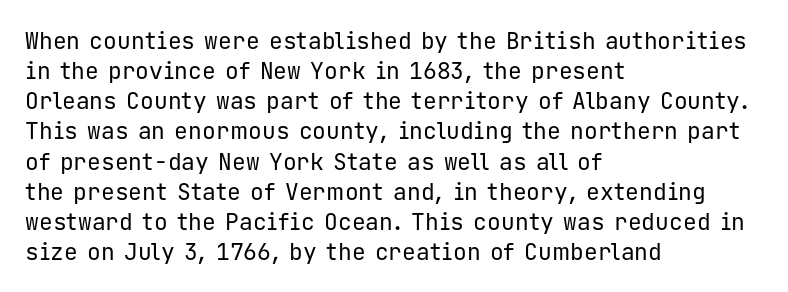
{"italic": "no", "bold": "no", "underline": "no", "align": "left", "line_spacing": "normal", "line_spacing_ratio": 1.31, "letter_spacing": "normal", "letter_spacing_em": 0.0, "glyph_px": 23}
